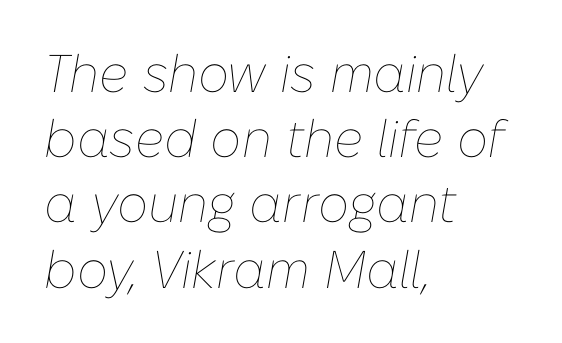
The image shows 53 px thin type, italic (leaning right); set left-aligned, line spacing 1.23x, normal letter spacing, not underlined; low stroke contrast and a medium x-height.
